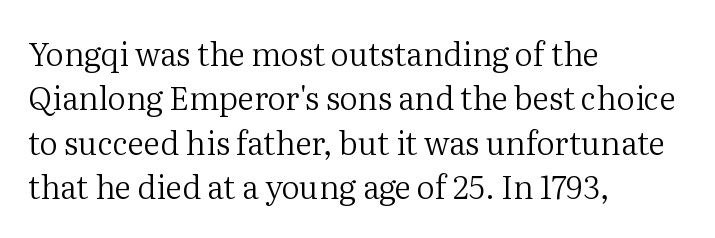
Q: Is the text bold? A: No.
Q: Is the text italic (slanted)? A: No, it is upright.
Q: Is the typeface a serif or a sans-serif typeface? A: Serif.
Q: Is the text underlined? A: No.
Q: How is the paragraph aligned? A: Left-aligned.
Q: Is the spacing between letters normal or unusually wide? A: Normal.
Q: Is the spacing between lines tight, normal or loose? A: Normal.
Q: Width (condensed, normal, or wide)? A: Normal.
Q: Stroke contrast? A: Medium.
Q: x-height? A: Medium.
Q: Monospaced? A: No.
